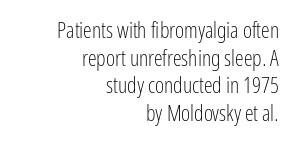
{"italic": "no", "bold": "no", "underline": "no", "align": "right", "line_spacing": "normal", "line_spacing_ratio": 1.26, "letter_spacing": "normal", "letter_spacing_em": 0.0, "glyph_px": 22}
